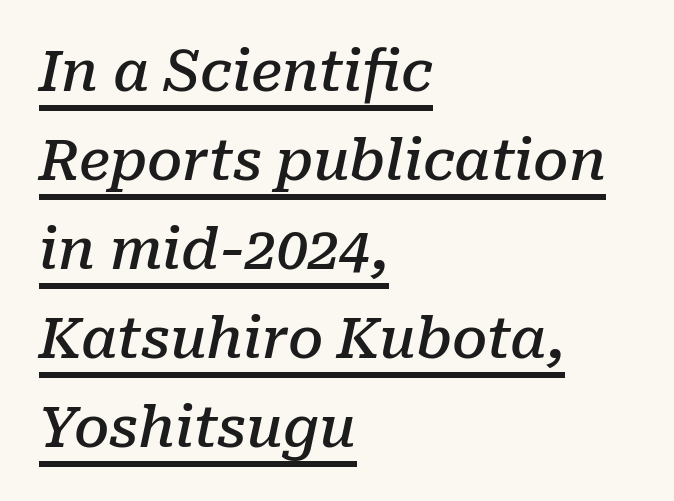
Q: Is the text bold? A: Semi-bold.
Q: Is the text italic (slanted)? A: Yes, it leans right by about 10 degrees.
Q: Is the typeface a serif or a sans-serif typeface? A: Serif.
Q: Is the text underlined? A: Yes.
Q: How is the paragraph aligned? A: Left-aligned.
Q: Is the spacing between letters normal or unusually wide? A: Normal.
Q: Is the spacing between lines tight, normal or loose? A: Normal.
Q: Width (condensed, normal, or wide)? A: Normal.
Q: Stroke contrast? A: Low.
Q: x-height? A: Medium.
Q: Monospaced? A: No.
